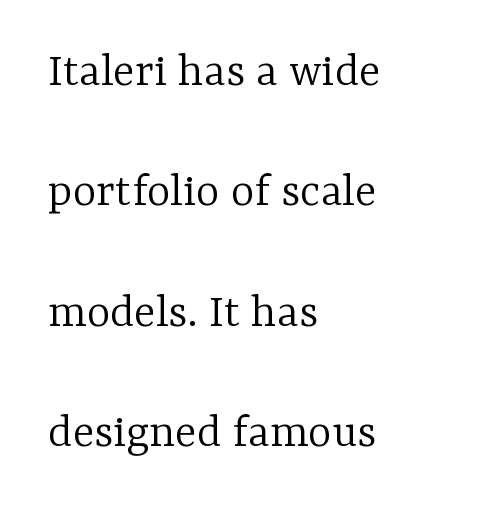
The image shows 50 px light serif type, upright; set left-aligned, loose line spacing (2.41x), normal letter spacing, not underlined; low stroke contrast and a medium x-height.
